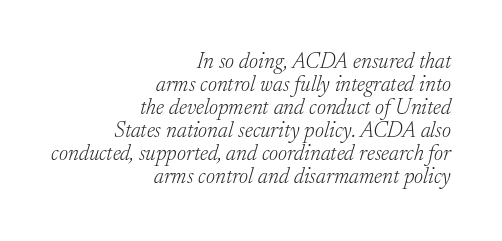
Q: Is the text bold? A: No.
Q: Is the text italic (slanted)? A: Yes, it leans right by about 17 degrees.
Q: Is the text underlined? A: No.
Q: How is the paragraph aligned? A: Right-aligned.
Q: Is the spacing between letters normal or unusually wide? A: Normal.
Q: Is the spacing between lines tight, normal or loose? A: Tight.
